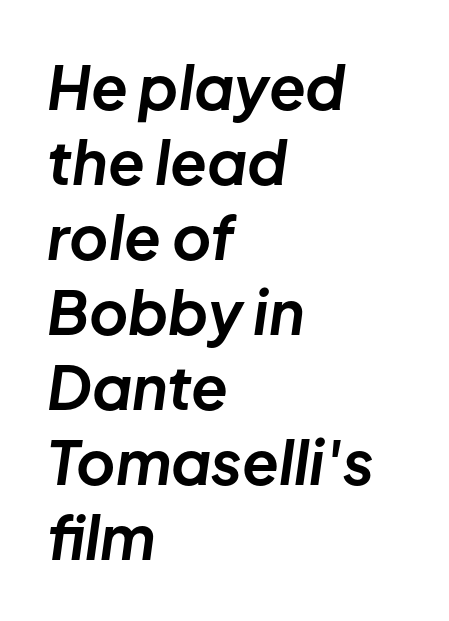
The image shows 60 px bold type, italic (leaning right); set left-aligned, normal line spacing (1.25x), normal letter spacing, not underlined; low stroke contrast and a medium x-height.
